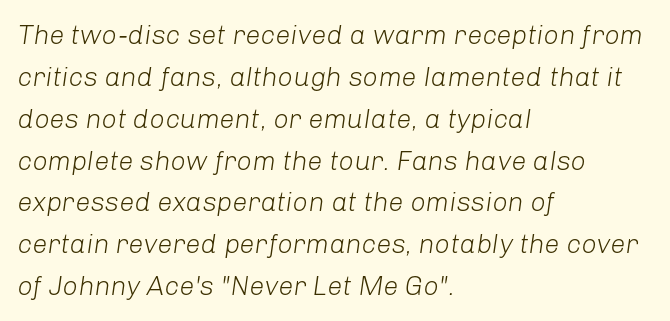
The image shows 27 px text type, italic (leaning right); set left-aligned, normal line spacing (1.55x), normal letter spacing, not underlined.
